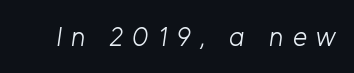
The image shows 27 px text type; set unusually wide letter spacing (+0.33 em), not underlined.
